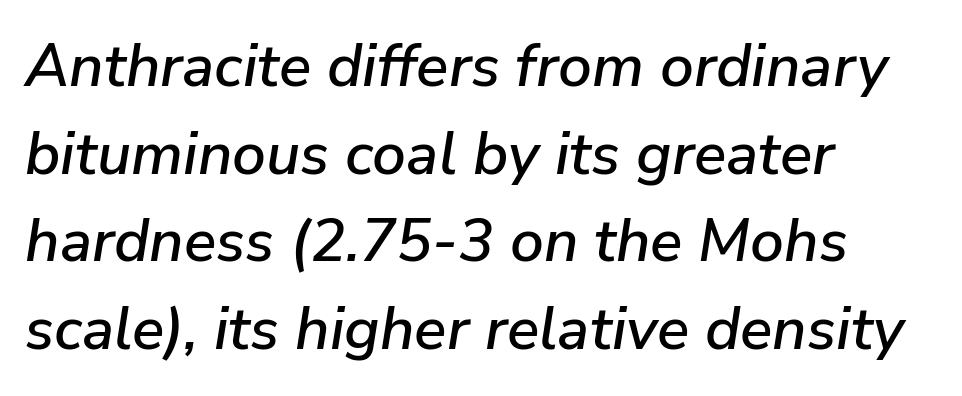
{"italic": "yes", "lean": "right", "slant_degrees": 9, "width": "normal", "stroke_contrast": "low", "x_height": "medium", "monospaced": "no", "underline": "no", "align": "left", "line_spacing": "normal", "line_spacing_ratio": 1.46, "letter_spacing": "normal", "letter_spacing_em": 0.0, "glyph_px": 60}
